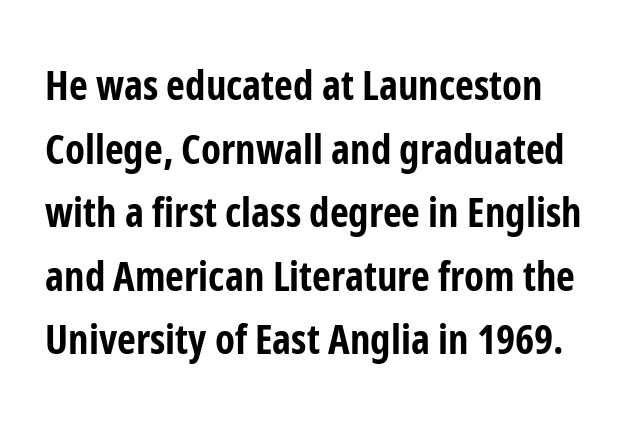
The image shows 41 px bold, condensed sans-serif type, upright; set normal line spacing (1.55x), normal letter spacing, not underlined; low stroke contrast and a medium x-height.
